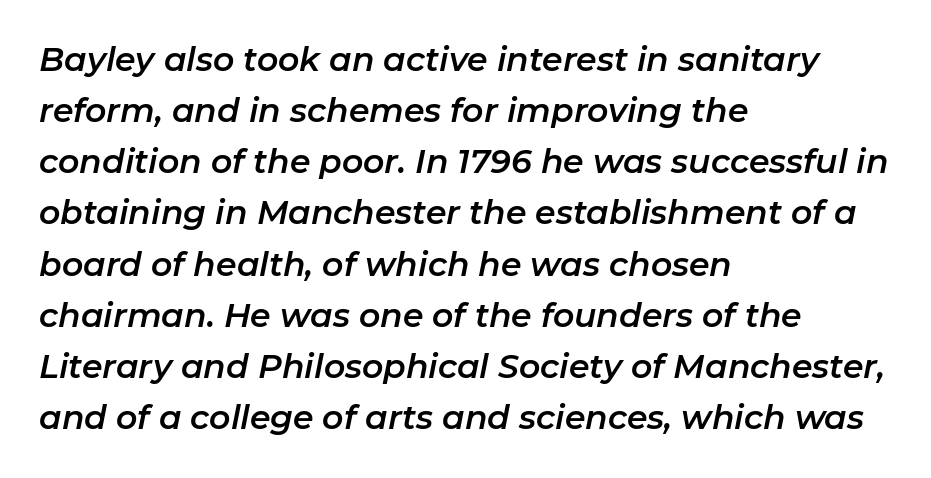
{"italic": "yes", "lean": "right", "slant_degrees": 11, "width": "normal", "stroke_contrast": "low", "x_height": "medium", "monospaced": "no", "underline": "no", "align": "left", "line_spacing": "normal", "line_spacing_ratio": 1.55, "letter_spacing": "normal", "letter_spacing_em": 0.0, "glyph_px": 33}
